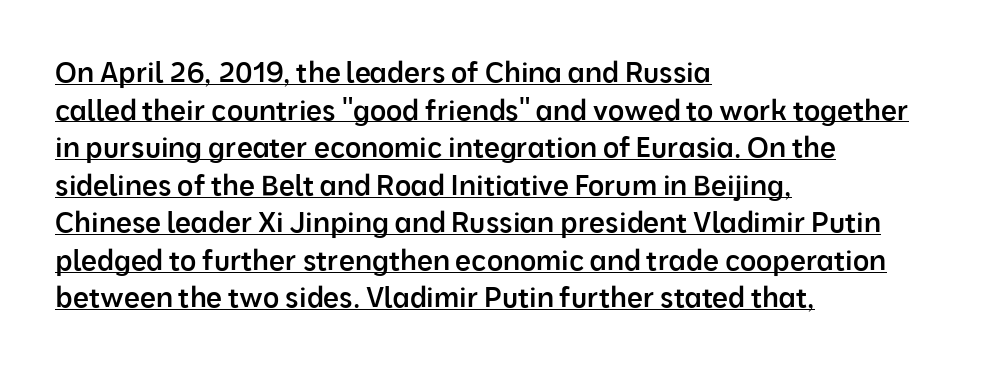
Q: Is the text bold? A: Semi-bold.
Q: Is the text italic (slanted)? A: No, it is upright.
Q: Is the typeface a serif or a sans-serif typeface? A: Sans-serif.
Q: Is the text underlined? A: Yes.
Q: How is the paragraph aligned? A: Left-aligned.
Q: Is the spacing between letters normal or unusually wide? A: Normal.
Q: Is the spacing between lines tight, normal or loose? A: Normal.
Q: Width (condensed, normal, or wide)? A: Normal.
Q: Stroke contrast? A: Low.
Q: x-height? A: Medium.
Q: Monospaced? A: No.
